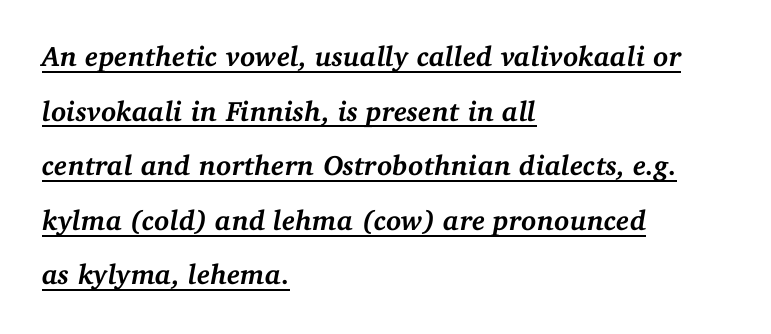
{"serif": "yes", "italic": "yes", "lean": "right", "slant_degrees": 11, "bold": "yes", "weight": "semibold", "width": "normal", "stroke_contrast": "medium", "x_height": "medium", "monospaced": "no", "underline": "yes", "align": "left", "line_spacing": "loose", "line_spacing_ratio": 1.95, "letter_spacing": "normal", "letter_spacing_em": 0.0, "glyph_px": 28}
